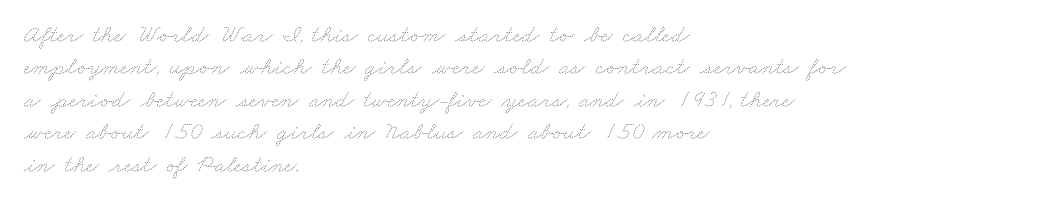
{"bold": "no", "underline": "no", "align": "left", "line_spacing": "normal", "line_spacing_ratio": 1.3, "letter_spacing": "normal", "letter_spacing_em": 0.0, "glyph_px": 25}
